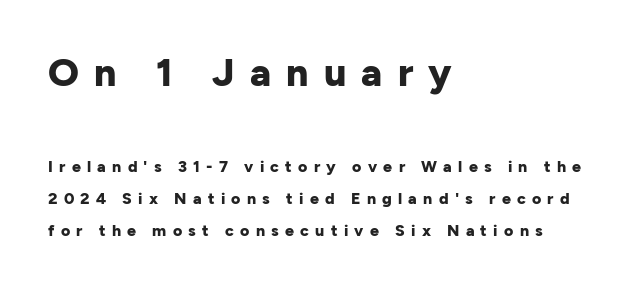
The image shows 39 px bold sans-serif type, upright; set left-aligned, loose line spacing (1.98x), unusually wide letter spacing (+0.39 em), not underlined; the first (top) block is 2.44x larger; low stroke contrast and a medium x-height.
